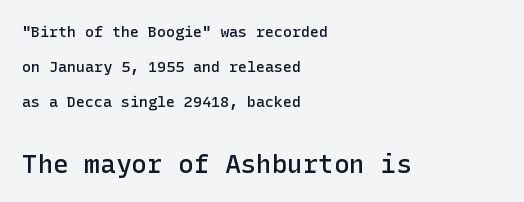
A semibold gives these letters moderate extra thickness, short of bold. When letters stand straight like this, we call the style roman or upright. Between one letter and the next there's only the usual sliver of space. One-word summary of the alignment: left.
